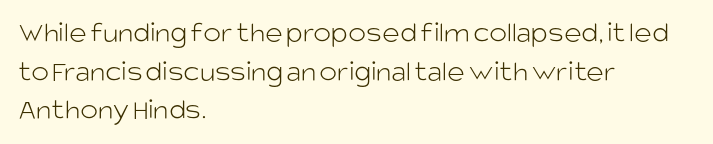
{"serif": "no", "italic": "no", "bold": "no", "weight": "light", "width": "normal", "stroke_contrast": "low", "x_height": "large", "monospaced": "no", "underline": "no", "align": "left", "line_spacing": "normal", "line_spacing_ratio": 1.29, "letter_spacing": "normal", "letter_spacing_em": 0.0, "glyph_px": 30}
